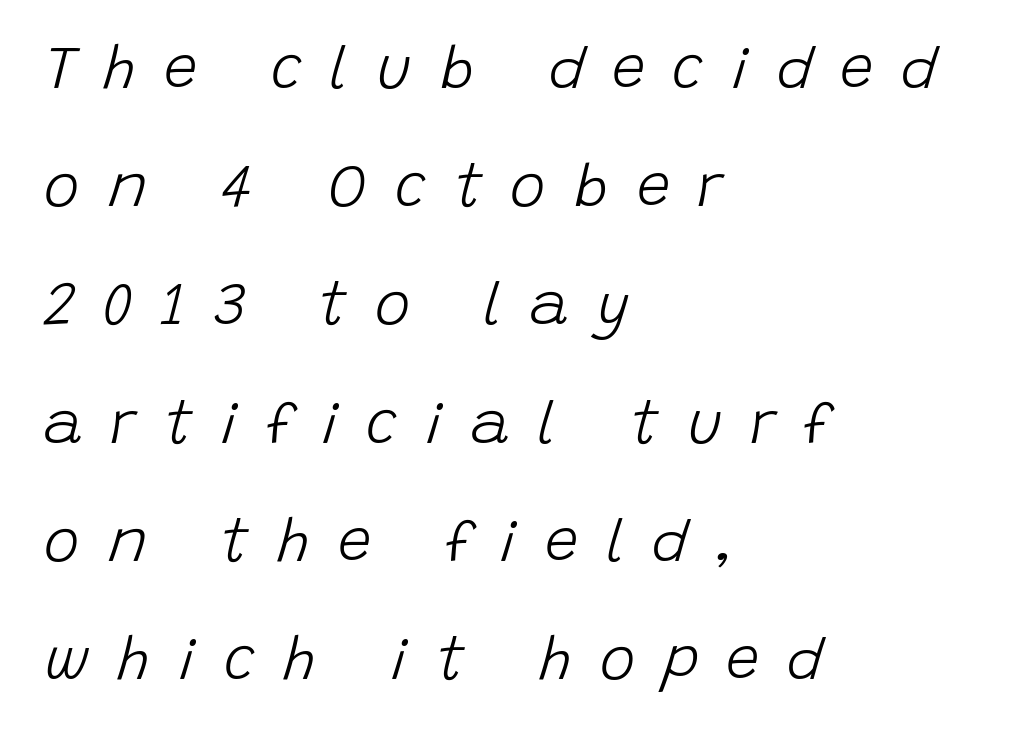
{"italic": "yes", "lean": "right", "slant_degrees": 15, "bold": "no", "weight": "light", "width": "normal", "stroke_contrast": "low", "x_height": "large", "monospaced": "no", "underline": "no", "align": "left", "line_spacing": "loose", "line_spacing_ratio": 1.97, "letter_spacing": "wide", "letter_spacing_em": 0.46, "glyph_px": 60}
